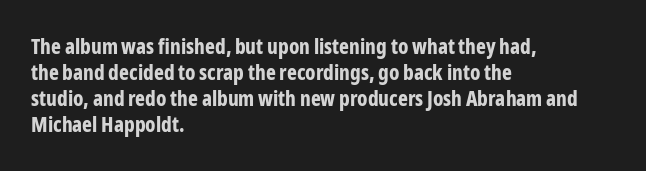
The image shows 21 px bold type, upright; set left-aligned, line spacing 1.24x, normal letter spacing, not underlined.
